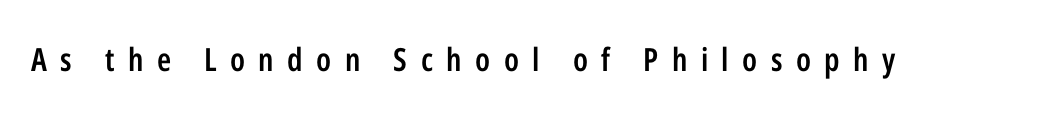
Typographic density is moderately raised because the face is semibold. The foot of each line stays bare and open. Letter spacing: wide. Letterform terminals end flat and unadorned throughout the passage. Character widths vary here, with narrow letters taking less room than wide ones. The letters stand upright; this is a roman face.
